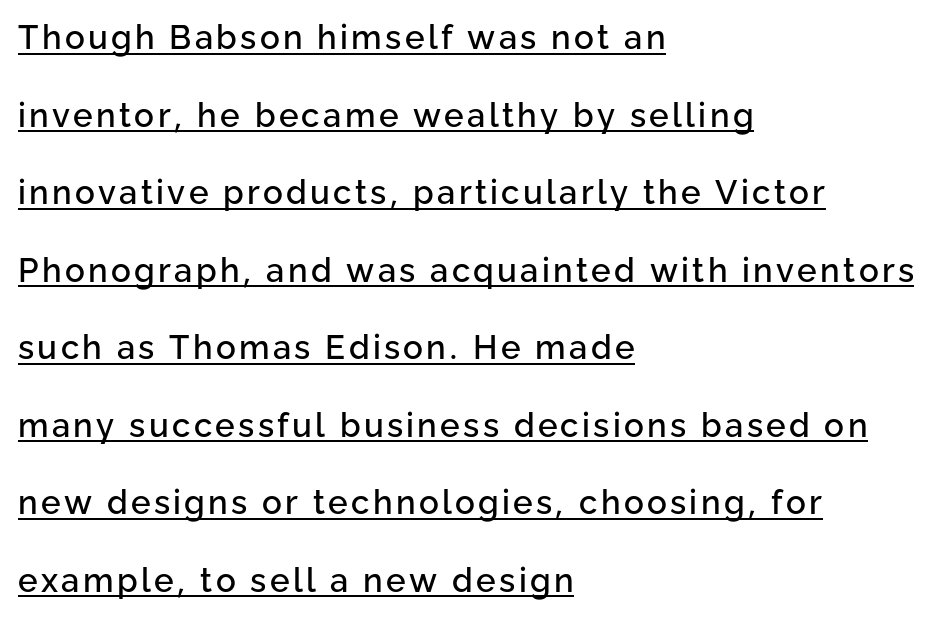
{"serif": "no", "italic": "no", "width": "normal", "stroke_contrast": "low", "x_height": "medium", "monospaced": "no", "underline": "yes", "align": "left", "line_spacing": "loose", "line_spacing_ratio": 2.35, "glyph_px": 33}
